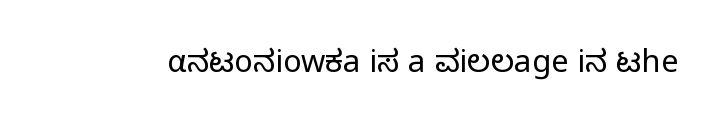
Q: Is the text bold? A: No.
Q: Is the text italic (slanted)? A: No, it is upright.
Q: Is the typeface a serif or a sans-serif typeface? A: Sans-serif.
Q: Is the text underlined? A: No.
Q: Is the spacing between letters normal or unusually wide? A: Normal.
Q: Width (condensed, normal, or wide)? A: Normal.
Q: Stroke contrast? A: Low.
Q: x-height? A: Medium.
Q: Monospaced? A: No.
